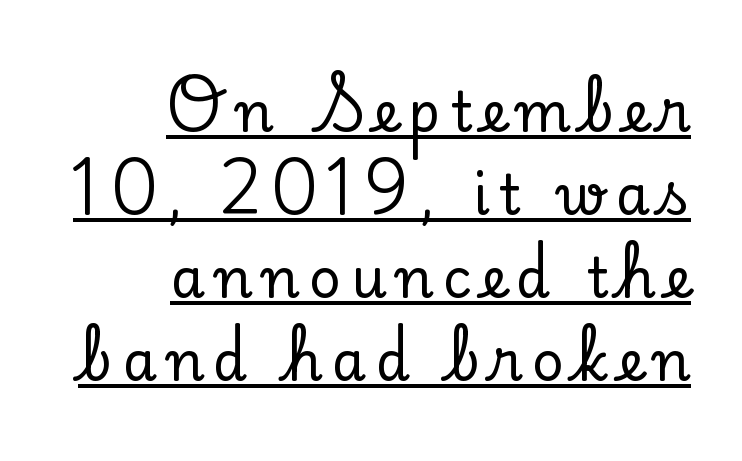
The specimen includes a rule beneath the text block's lines. Typographically, this falls in the serif category. A student would call this right alignment; a typographer would say flush right, rag left. This is the regular roman posture of the typeface. Spacing verdict: proportional, widths tailored to each character. Quick note: interline space is typical.
